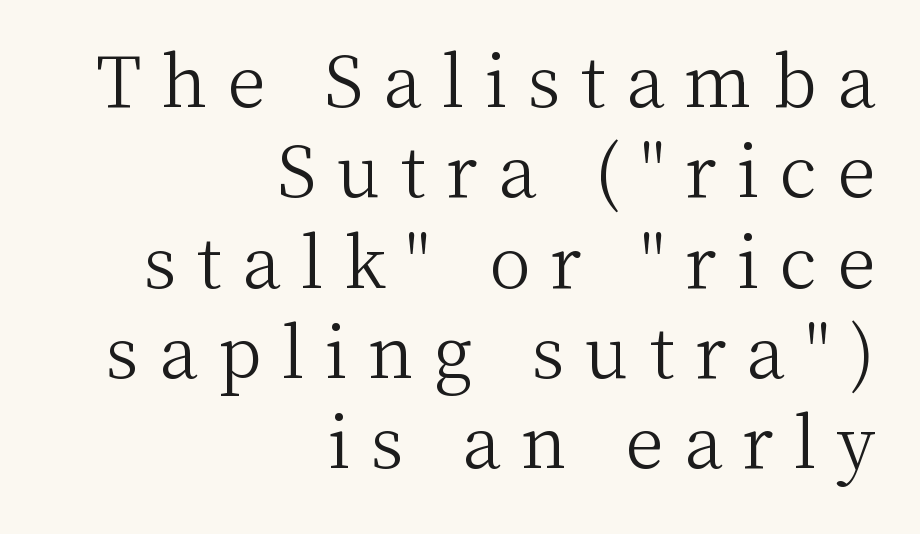
{"serif": "yes", "italic": "no", "bold": "no", "weight": "light", "width": "normal", "stroke_contrast": "medium", "x_height": "medium", "monospaced": "no", "underline": "no", "align": "right", "line_spacing": "normal", "line_spacing_ratio": 1.29, "letter_spacing": "wide", "letter_spacing_em": 0.29, "glyph_px": 70}
